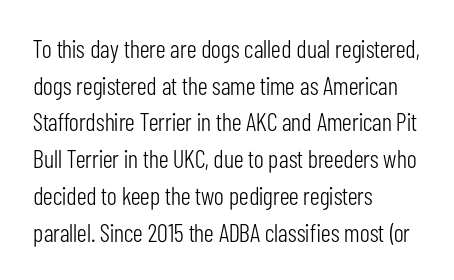
{"italic": "no", "bold": "no", "underline": "no", "align": "left", "line_spacing": "normal", "line_spacing_ratio": 1.47, "letter_spacing": "normal", "letter_spacing_em": 0.0, "glyph_px": 25}
